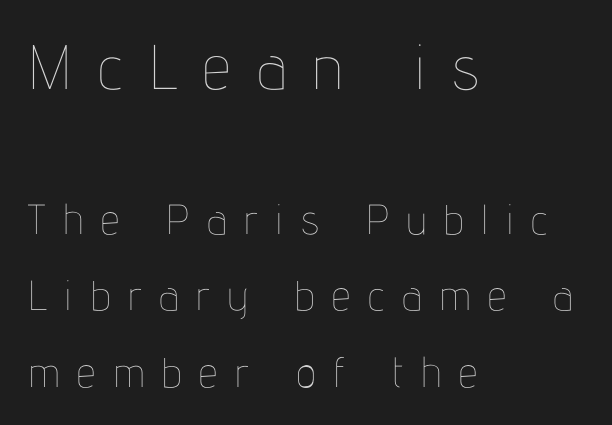
{"italic": "no", "bold": "no", "weight": "thin", "width": "condensed", "stroke_contrast": "low", "x_height": "medium", "monospaced": "no", "underline": "no", "align": "left", "line_spacing_ratio": 1.82, "letter_spacing": "wide", "letter_spacing_em": 0.42, "larger_block": "first", "size_ratio": 1.5, "glyph_px": 63}
